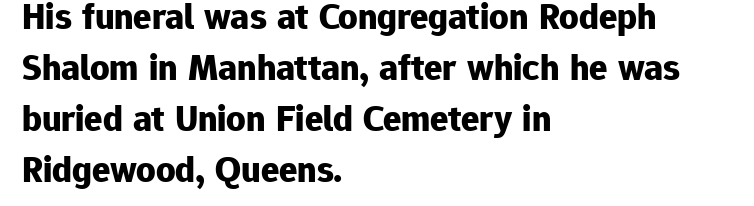
The text was rendered using a sans face with plain stroke endings. The lines sit at an ordinary, default distance from one another. Glance below the letters and you will spot only blank space. Its strokes are broad and dark, the hallmark of bold type.
